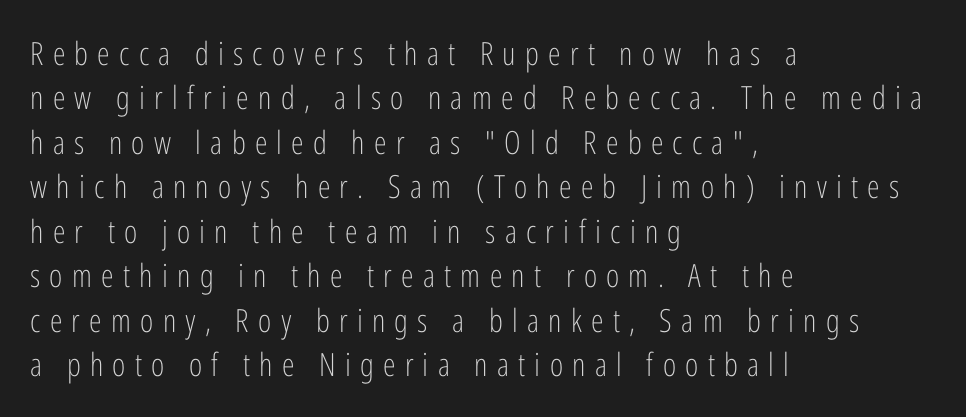
{"serif": "no", "italic": "no", "bold": "no", "weight": "light", "width": "condensed", "stroke_contrast": "low", "x_height": "medium", "monospaced": "no", "underline": "no", "align": "left", "line_spacing": "normal", "line_spacing_ratio": 1.39, "letter_spacing": "wide", "letter_spacing_em": 0.29, "glyph_px": 32}
